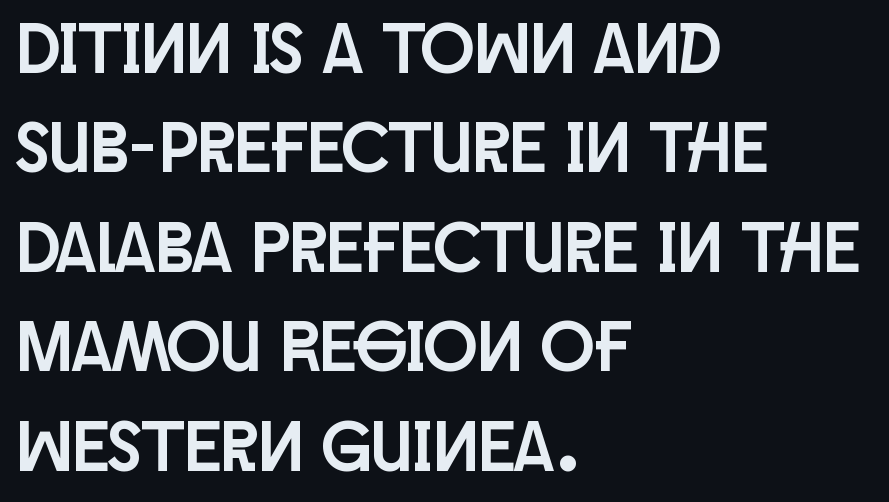
{"serif": "no", "italic": "no", "width": "condensed", "stroke_contrast": "low", "x_height": "large", "monospaced": "no", "underline": "no", "align": "left", "line_spacing": "normal", "line_spacing_ratio": 1.4, "letter_spacing": "normal", "letter_spacing_em": 0.0, "glyph_px": 71}
